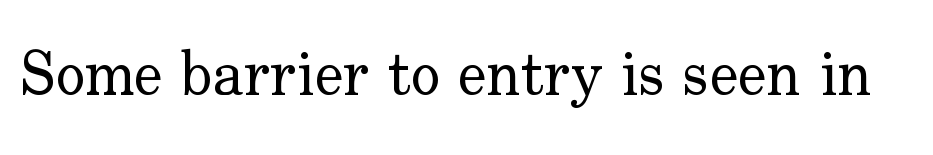
The space beneath each line is pristine and unruled. Note the varied advance widths — an 'i' is clearly narrower than an 'm'. Small tapered or slab feet sit at the stroke ends, so this counts as serif. Stroke thickness stays within the range of a standard reading face or lighter. The typography opts for an upright posture over an oblique one. Students, note that the glyphs here touch the page at normal intervals.
